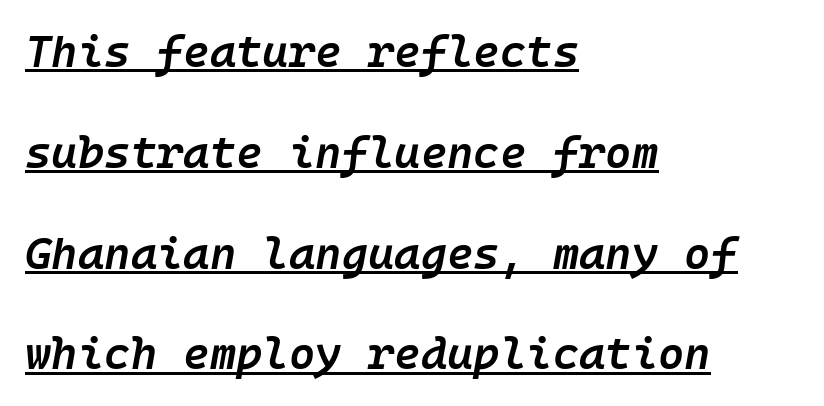
Yep, that's italic — everything's leaning. Descenders here cross a horizontal rule under the line. The typesetter chose a ragged-right arrangement here. Line spacing here is loose.
